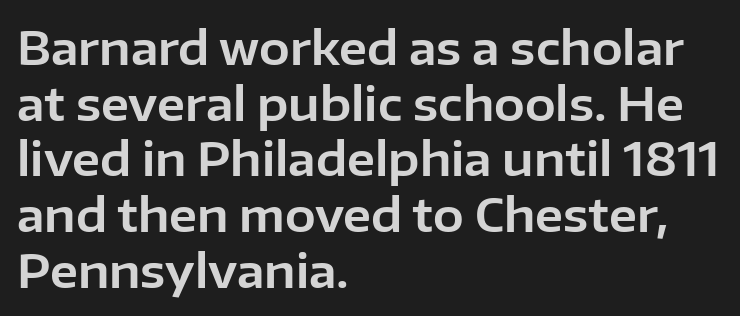
The compositor pushed each line to the left boundary. This is sans-serif lettering, the kind often seen on screens and signage. Every stem runs plumb, perpendicular to the baseline. The area under the type is left untouched.
